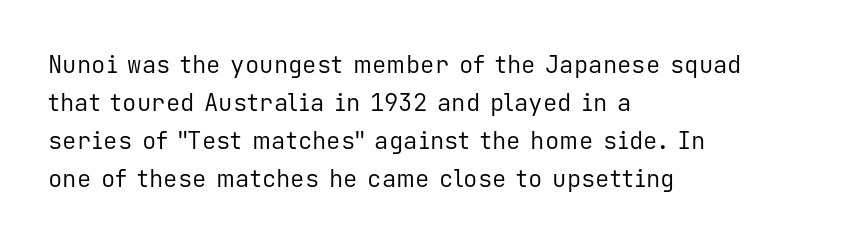
Caption: standard tracking, unaltered. How would I describe the line gaps? Plain and ordinary. Notice how the stems are strictly vertical — no italics here. The typeface has the unassuming heft of standard copy or less. The lines are quadded left.
